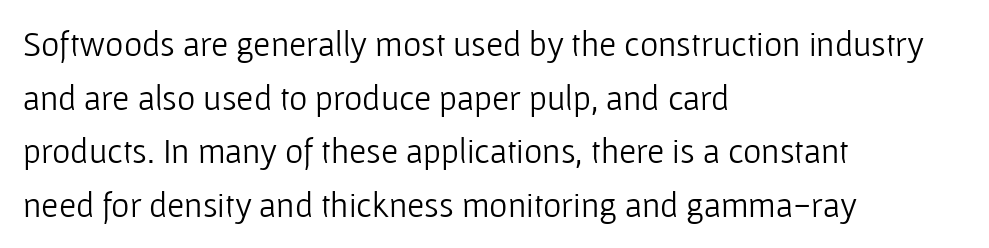
{"serif": "no", "italic": "no", "bold": "no", "weight": "light", "width": "normal", "stroke_contrast": "low", "x_height": "medium", "monospaced": "no", "underline": "no", "align": "left", "line_spacing": "normal", "line_spacing_ratio": 1.53, "letter_spacing": "normal", "letter_spacing_em": 0.0, "glyph_px": 35}
